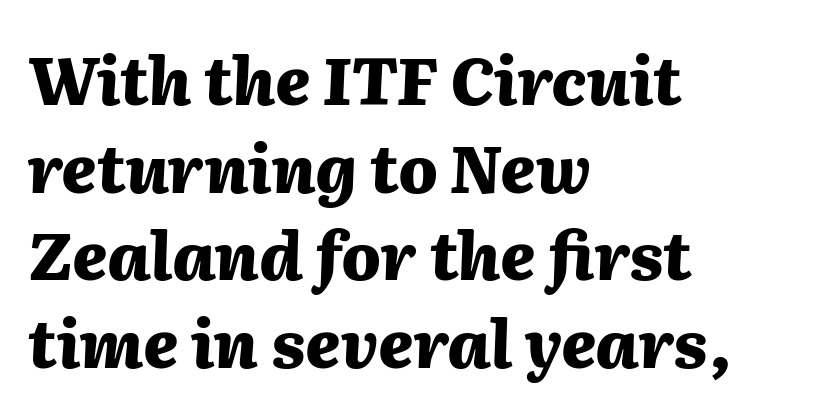
The image shows 65 px heavy type, italic (leaning right); set left-aligned, normal line spacing (1.35x), normal letter spacing, not underlined; medium stroke contrast and a medium x-height.
